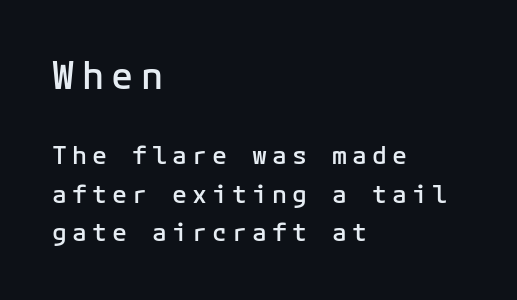
Q: Is the text bold? A: Semi-bold.
Q: Is the text italic (slanted)? A: No, it is upright.
Q: Is the typeface a serif or a sans-serif typeface? A: Sans-serif.
Q: Is the text underlined? A: No.
Q: How is the paragraph aligned? A: Left-aligned.
Q: Is the spacing between letters normal or unusually wide? A: Unusually wide.
Q: Is the spacing between lines tight, normal or loose? A: Normal.
Q: Which block of text is set in a larger size, the first (top) or the second (bottom)? A: The first (top) one.
Q: Width (condensed, normal, or wide)? A: Normal.
Q: Stroke contrast? A: Low.
Q: x-height? A: Medium.
Q: Monospaced? A: Yes.
